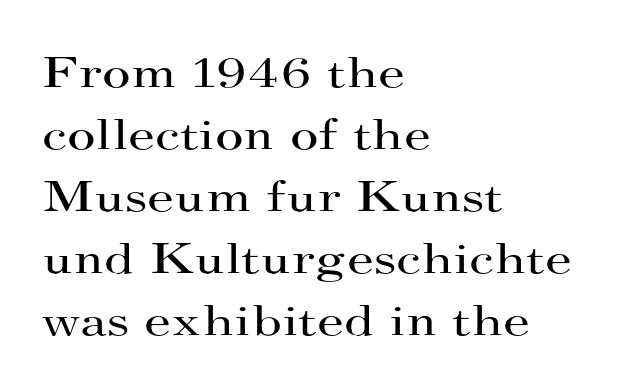
{"serif": "yes", "italic": "no", "bold": "no", "weight": "regular", "width": "wide", "stroke_contrast": "high", "x_height": "small", "monospaced": "no", "underline": "no", "align": "left", "line_spacing": "normal", "line_spacing_ratio": 1.41, "letter_spacing": "normal", "letter_spacing_em": 0.0, "glyph_px": 44}
